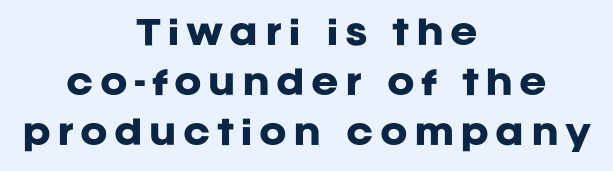
Q: Is the text bold? A: Yes.
Q: Is the text italic (slanted)? A: No, it is upright.
Q: Is the typeface a serif or a sans-serif typeface? A: Sans-serif.
Q: Is the text underlined? A: No.
Q: How is the paragraph aligned? A: Centered.
Q: Is the spacing between lines tight, normal or loose? A: Normal.
Q: Width (condensed, normal, or wide)? A: Normal.
Q: Stroke contrast? A: Low.
Q: x-height? A: Large.
Q: Monospaced? A: No.
